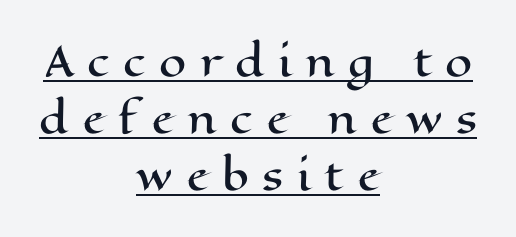
The image shows 39 px wide type, upright; set centered, normal line spacing (1.46x), unusually wide letter spacing (+0.34 em), underlined; high stroke contrast and a medium x-height.
